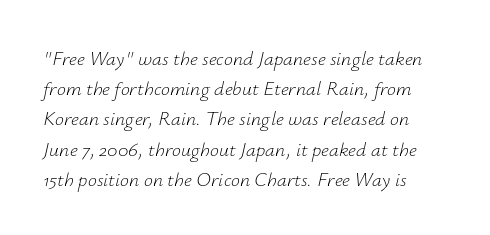
Has an underline been added? It has not. Stroke mass is kept to a normal reading level or below. Observe the lean: these are italic letterforms. Each word holds together tightly as a unit, with standard inter-letter gaps. The typesetter chose a ragged-right arrangement here. The rendering uses a moderate line-height, typical for paragraphs.
